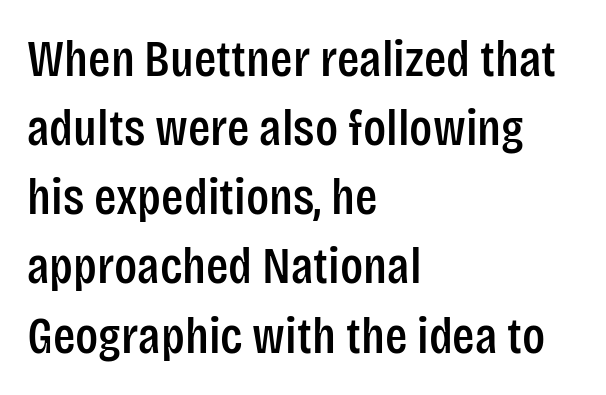
The image shows 52 px condensed sans-serif type, upright; set left-aligned, normal line spacing (1.33x), normal letter spacing, not underlined; low stroke contrast and a large x-height.
